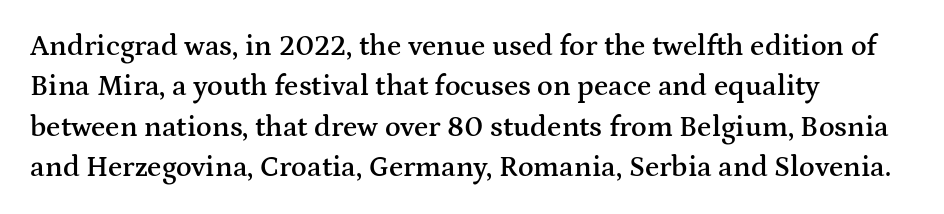
The image shows 29 px semibold, wide serif type, upright; set left-aligned, normal line spacing (1.39x), normal letter spacing, not underlined; medium stroke contrast and a medium x-height.
